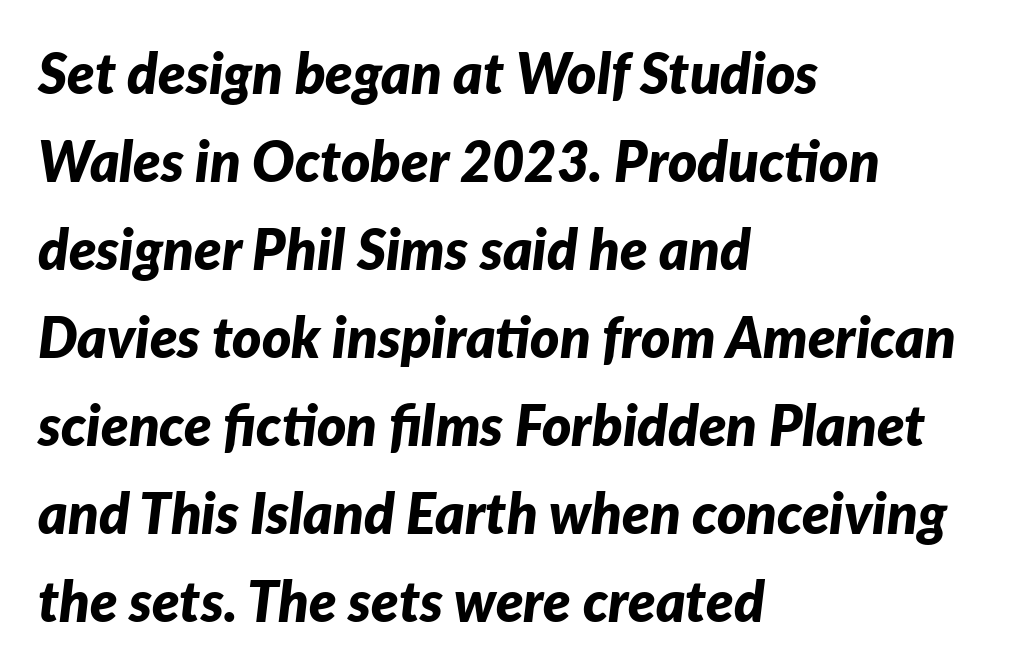
Left-aligned paragraph, ragged on the right. The axis of the letterforms is tilted away from vertical. Does the weight exceed regular? Yes, all the way to bold. Baseline-to-baseline distance is the conventional proportion of letter height. Varying glyph widths throughout — classic text-font behaviour. No extra tracking has been applied to these lines.
